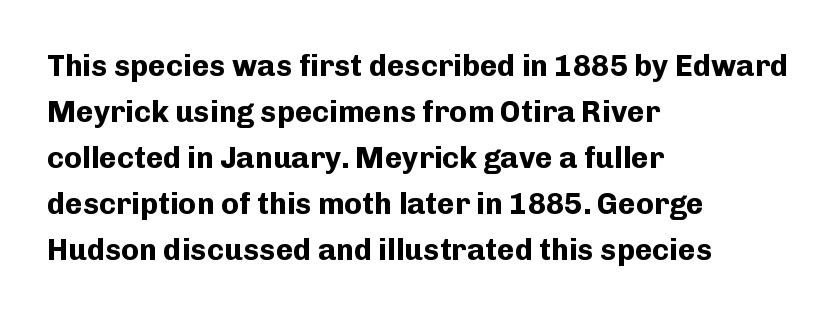
{"serif": "no", "italic": "no", "bold": "yes", "weight": "bold", "width": "normal", "stroke_contrast": "low", "x_height": "medium", "monospaced": "no", "underline": "no", "align": "left", "line_spacing": "normal", "line_spacing_ratio": 1.53, "letter_spacing": "normal", "letter_spacing_em": 0.0, "glyph_px": 30}
